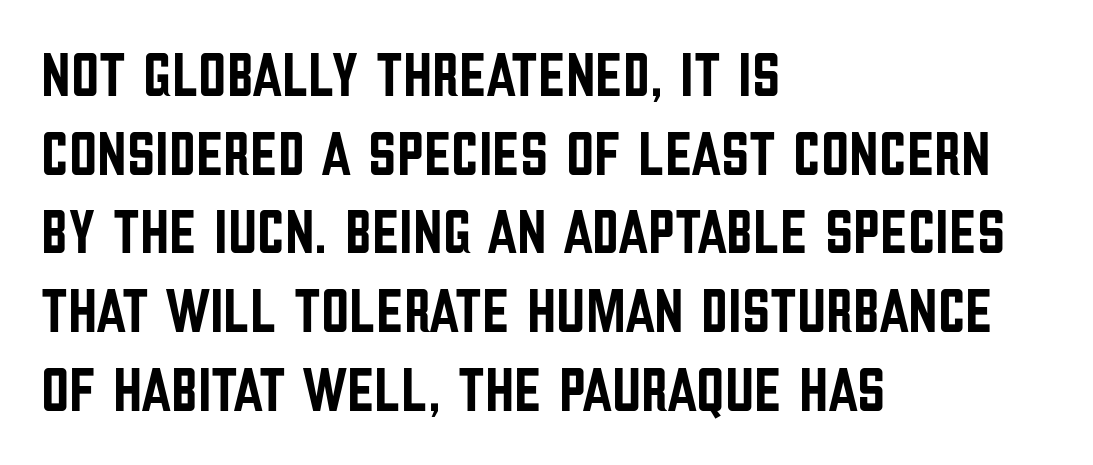
{"serif": "no", "italic": "no", "width": "condensed", "stroke_contrast": "low", "x_height": "large", "monospaced": "no", "underline": "no", "align": "left", "line_spacing": "normal", "line_spacing_ratio": 1.27, "letter_spacing": "normal", "letter_spacing_em": 0.0, "glyph_px": 62}
